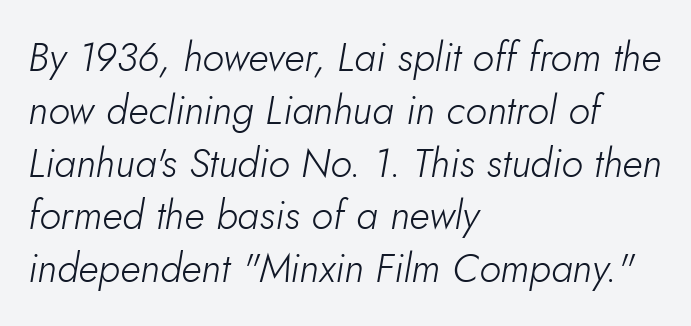
{"italic": "yes", "lean": "right", "slant_degrees": 5, "bold": "no", "weight": "light", "width": "normal", "stroke_contrast": "low", "x_height": "small", "monospaced": "no", "underline": "no", "align": "left", "line_spacing": "normal", "line_spacing_ratio": 1.32, "letter_spacing": "normal", "letter_spacing_em": 0.0, "glyph_px": 40}
